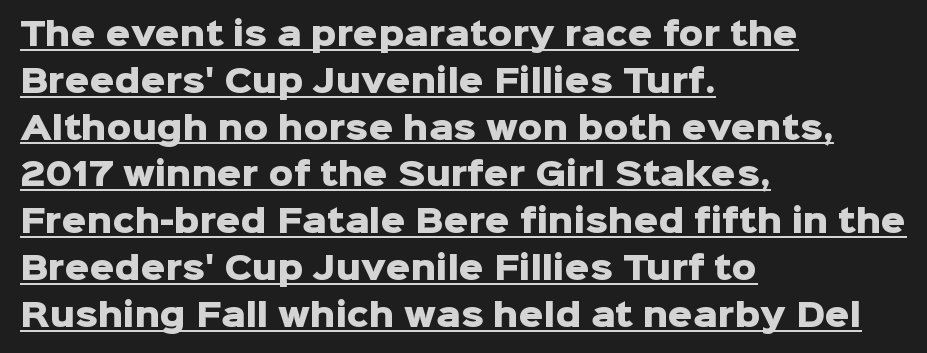
{"serif": "no", "italic": "no", "bold": "yes", "weight": "heavy", "width": "normal", "stroke_contrast": "low", "x_height": "medium", "monospaced": "no", "underline": "yes", "align": "left", "line_spacing": "normal", "line_spacing_ratio": 1.51, "letter_spacing": "normal", "letter_spacing_em": 0.0, "glyph_px": 31}
